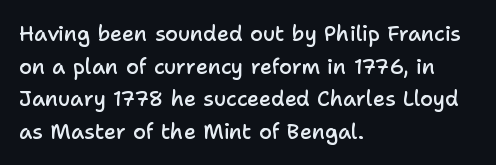
{"italic": "no", "bold": "semi", "underline": "no", "align": "left", "line_spacing": "normal", "line_spacing_ratio": 1.55, "letter_spacing": "normal", "letter_spacing_em": 0.0, "glyph_px": 21}
